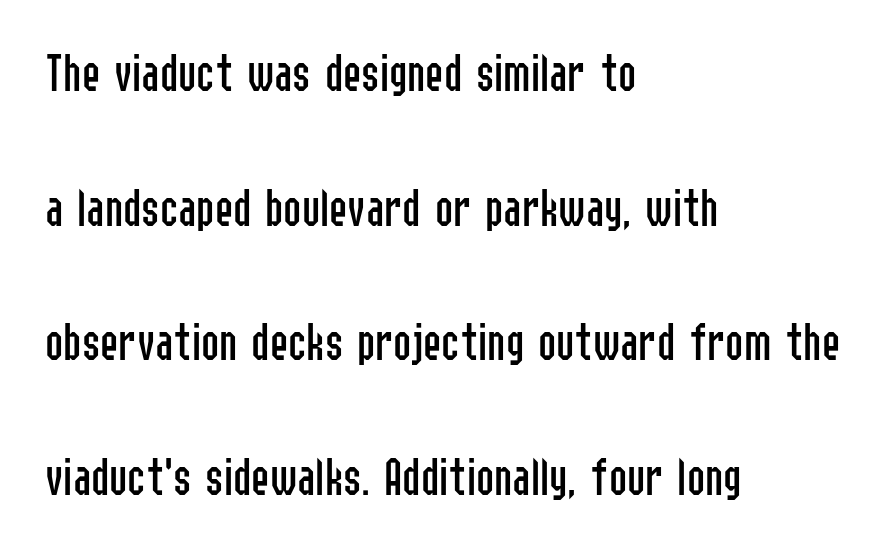
Horizontal bands of white between lines are thick stripes. The font is comparable to plain body text, perhaps lighter. The typeface chosen for these lines omits serifs. Compared with typical body copy, the letter spacing here is the same. A student would call this left alignment; a typographer would say flush left, rag right. When letters stand straight like this, we call the style roman or upright.
